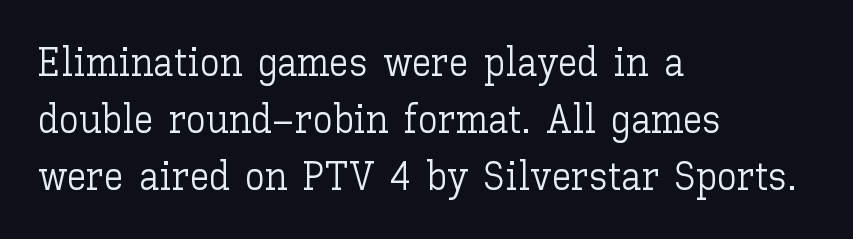
The typography opts for an upright posture over an oblique one. The lines are quadded left. Observe the ordinary spacing: letters are neighbours, not strangers. One glance says typical: line gaps are just what's usual. Words float on clear page, feet unadorned. Do the characters align in a grid? No, the font is proportional.
